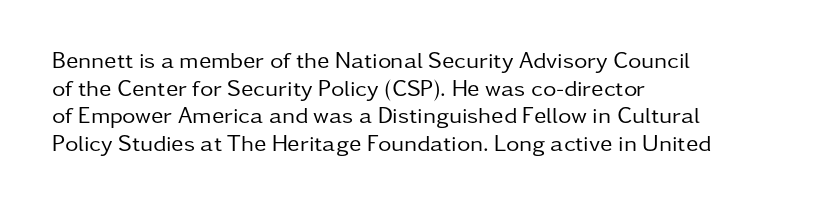
The image shows 23 px text type, upright; set left-aligned, line spacing 1.2x, normal letter spacing, not underlined.
